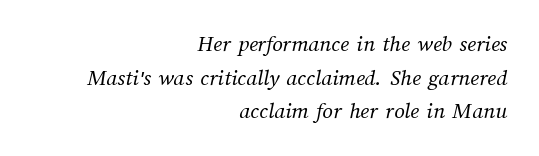
Regarding leading, the lines here are spaced in the standard way. The passage shown is not bold in any degree. Caption: standard tracking, unaltered. The strip under each line holds only bare page. These lines are set flush right with a ragged left edge.
